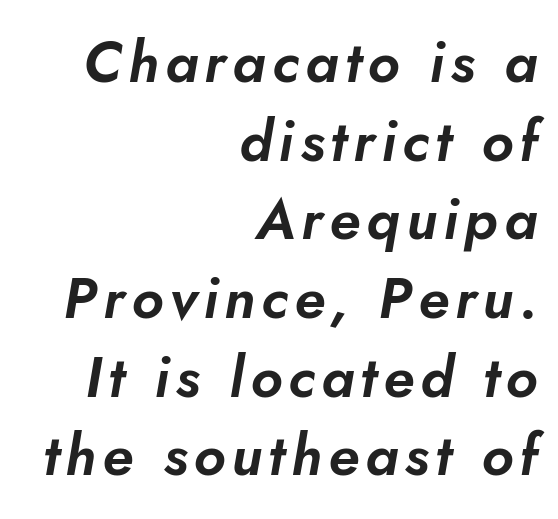
The image shows 57 px text type, italic (leaning right); set right-aligned, normal line spacing (1.38x), not underlined; low stroke contrast and a small x-height.
